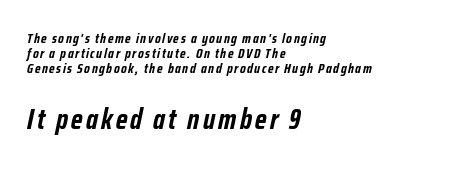
Q: Is the text bold? A: Yes.
Q: Is the text italic (slanted)? A: Yes, it leans right by about 12 degrees.
Q: Is the text underlined? A: No.
Q: How is the paragraph aligned? A: Left-aligned.
Q: Is the spacing between lines tight, normal or loose? A: Tight.
Q: Which block of text is set in a larger size, the first (top) or the second (bottom)? A: The second (bottom) one.
Q: Width (condensed, normal, or wide)? A: Condensed.
Q: Stroke contrast? A: Low.
Q: x-height? A: Medium.
Q: Monospaced? A: No.
